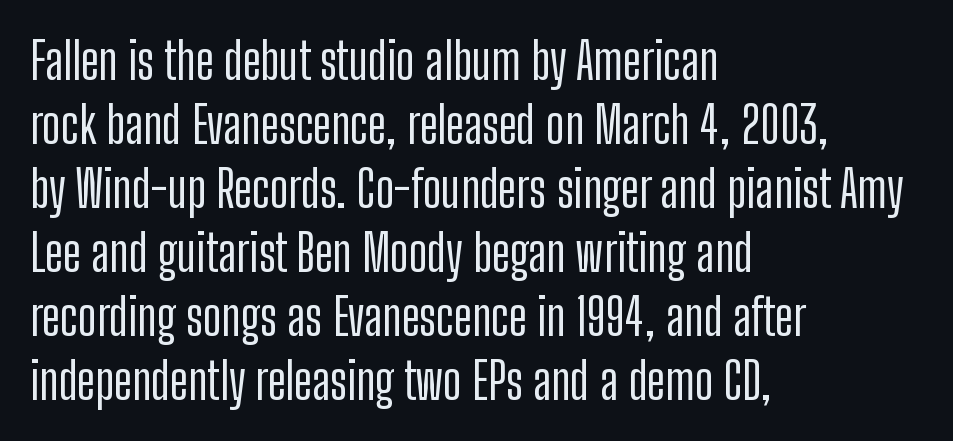
In CSS terms this would be text-align: left. Looks like regular typesetting: each glyph gets only the width it needs. Characters remain perfectly vertical along every line. A sans-serif font was chosen for this passage. Look at the tracking — it's just the regular setting, nothing added. Leading: standard.
